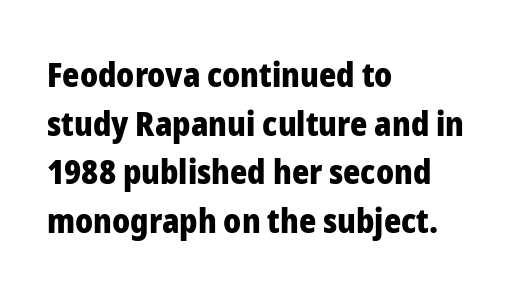
Q: Is the text bold? A: Yes.
Q: Is the text italic (slanted)? A: No, it is upright.
Q: Is the typeface a serif or a sans-serif typeface? A: Sans-serif.
Q: Is the text underlined? A: No.
Q: How is the paragraph aligned? A: Left-aligned.
Q: Is the spacing between letters normal or unusually wide? A: Normal.
Q: Is the spacing between lines tight, normal or loose? A: Normal.
Q: Width (condensed, normal, or wide)? A: Normal.
Q: Stroke contrast? A: Low.
Q: x-height? A: Medium.
Q: Monospaced? A: No.
